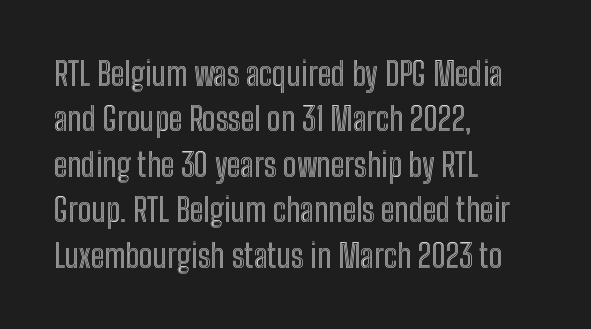
The tracking reads as untouched default to a designer's eye. The passage shown is not underscored anywhere. The font's upright variant was chosen for this text. Casual observation: everything's shoved over to the left. Varying glyph widths throughout — classic text-font behaviour.
